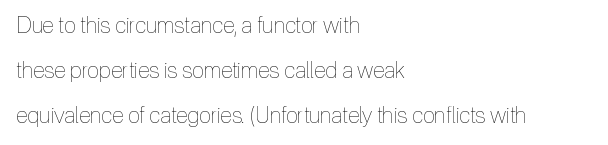
This rendering uses left alignment, leaving the right contour irregular. Tall strokes in this sample are plumb rather than angled. Standard letterfit; no display-style spreading of the glyphs. The leading is generous, giving the passage an open texture. This rendering features lettering with no underline.
